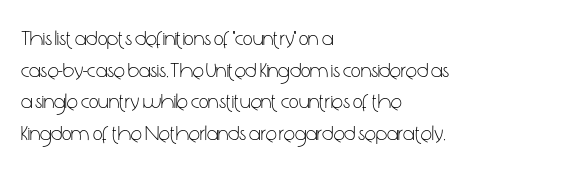
Style check: upright. Leftover space on each line is placed entirely after the last word. The rows are spaced the way most documents space them. The font is comparable to plain body text, perhaps lighter. Honestly, there is no underline to notice here at all. Nobody touched the tracking dial on this one.
